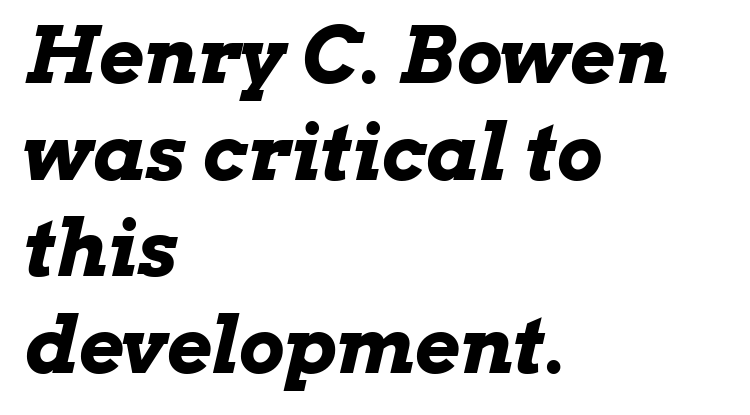
The image shows 78 px bold, wide type, italic (leaning right); set left-aligned, line spacing 1.24x, normal letter spacing, not underlined; low stroke contrast and a medium x-height.
